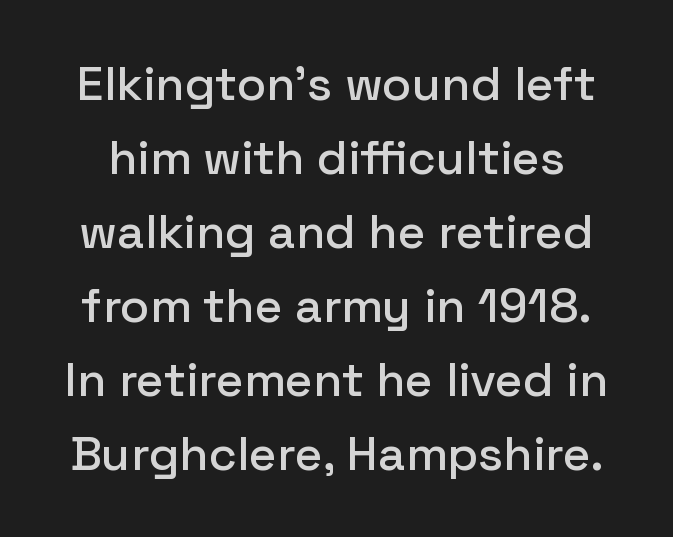
{"serif": "no", "italic": "no", "width": "normal", "stroke_contrast": "low", "x_height": "medium", "monospaced": "no", "underline": "no", "line_spacing": "normal", "line_spacing_ratio": 1.54, "letter_spacing": "normal", "letter_spacing_em": 0.0, "glyph_px": 48}
